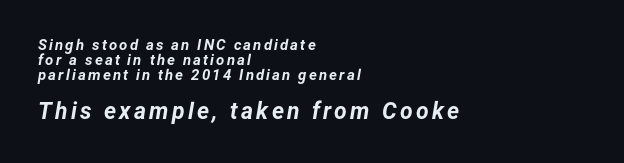
{"italic": "yes", "lean": "right", "slant_degrees": 12, "bold": "yes", "underline": "no", "align": "left", "line_spacing": "tight", "line_spacing_ratio": 0.99, "larger_block": "second", "size_ratio": 1.53, "glyph_px": 23}
